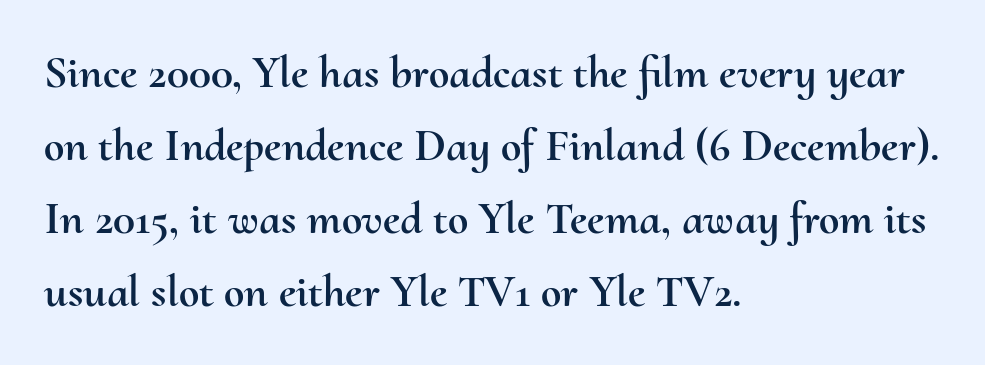
The image shows 46 px text type, upright; set left-aligned, normal line spacing (1.59x), normal letter spacing, not underlined; medium stroke contrast and a small x-height.
